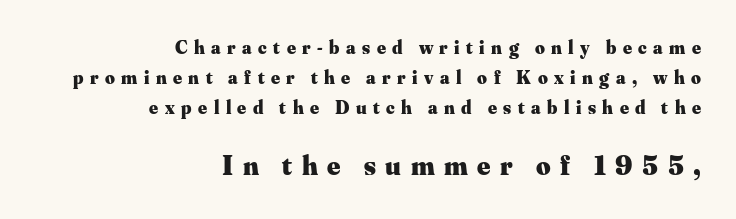
The image shows 28 px heavy serif type, upright; set right-aligned, normal line spacing (1.58x), unusually wide letter spacing (+0.34 em), not underlined; the second (bottom) block is 1.47x larger; medium stroke contrast and a small x-height.
